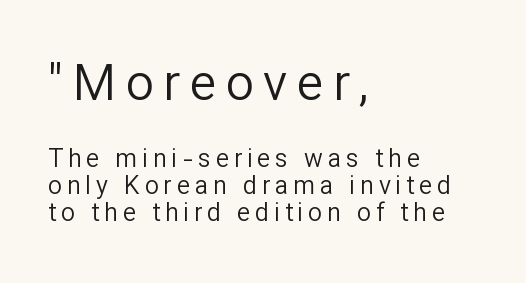
These glyphs show unthickened strokes, regular width or finer. Horizontal bands of white between lines are thin slivers. You get the large type first, then a drop to smaller type. Do the characters align in a grid? No, the font is proportional. Do the letters lean? They stand straight. Serifs: no, the terminals of the letterforms are clean.
